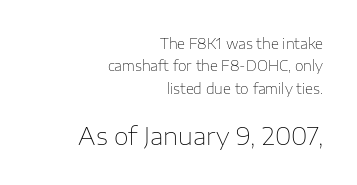
Weight class: somewhere from thin through regular. Compared with a flush-left layout, this one pins lines to the opposite, right side. Baseline-to-baseline distance is the conventional proportion of letter height. Nobody touched the tracking dial on this one.
